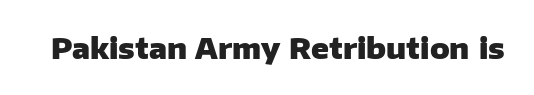
{"serif": "no", "italic": "no", "bold": "yes", "weight": "heavy", "width": "normal", "stroke_contrast": "low", "x_height": "medium", "monospaced": "no", "underline": "no", "letter_spacing": "normal", "letter_spacing_em": 0.0, "glyph_px": 29}
